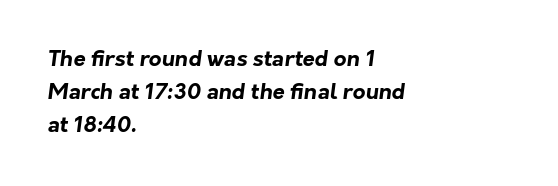
{"bold": "yes", "underline": "no", "align": "left", "line_spacing": "normal", "line_spacing_ratio": 1.5, "letter_spacing": "normal", "letter_spacing_em": 0.0, "glyph_px": 22}
